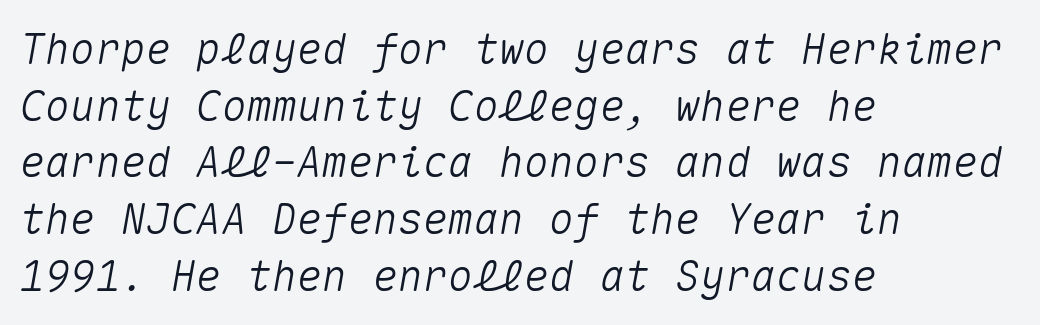
{"italic": "yes", "lean": "right", "slant_degrees": 10, "width": "normal", "stroke_contrast": "medium", "x_height": "medium", "monospaced": "yes", "underline": "no", "align": "left", "line_spacing": "normal", "line_spacing_ratio": 1.35, "letter_spacing": "normal", "letter_spacing_em": 0.0, "glyph_px": 42}
